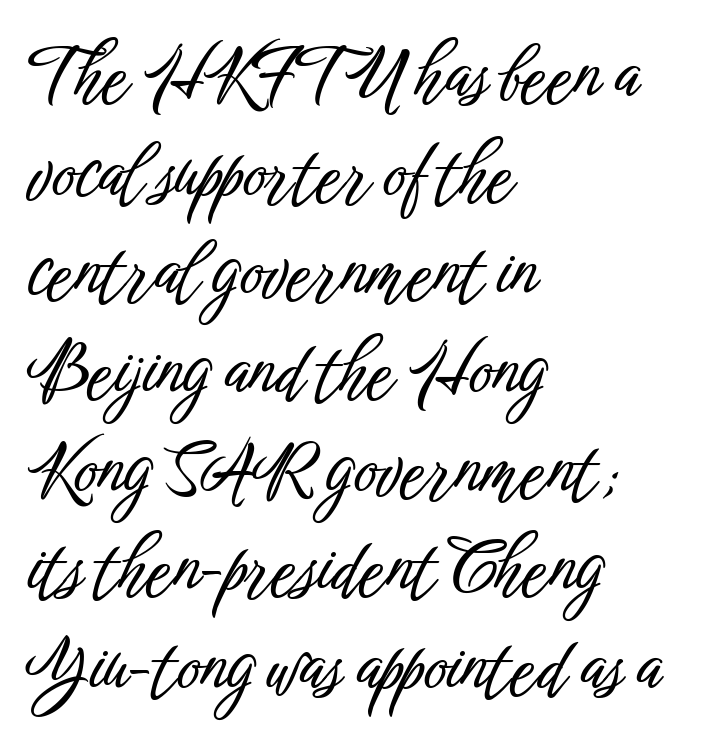
Normally led — the rows are evenly, conventionally spaced. You could not count columns in this text — the font is proportionally spaced. I'd call this a sans setting — the letters go barefoot.
